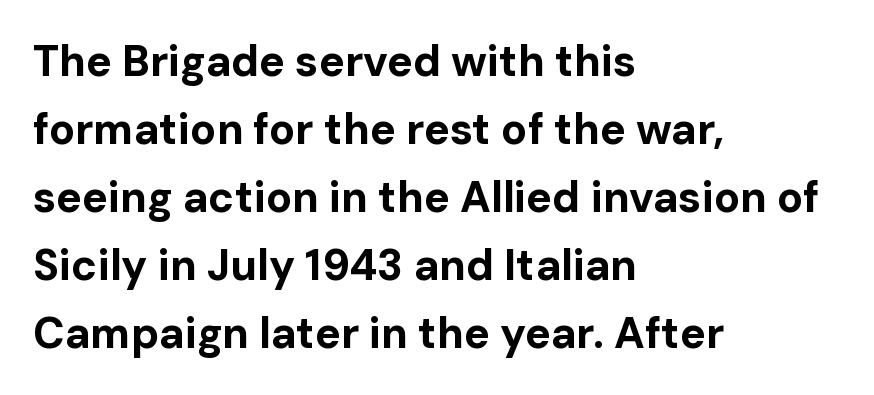
{"serif": "no", "italic": "no", "bold": "yes", "weight": "bold", "width": "normal", "stroke_contrast": "low", "x_height": "medium", "monospaced": "no", "underline": "no", "align": "left", "line_spacing": "normal", "line_spacing_ratio": 1.58, "letter_spacing": "normal", "letter_spacing_em": 0.0, "glyph_px": 43}
